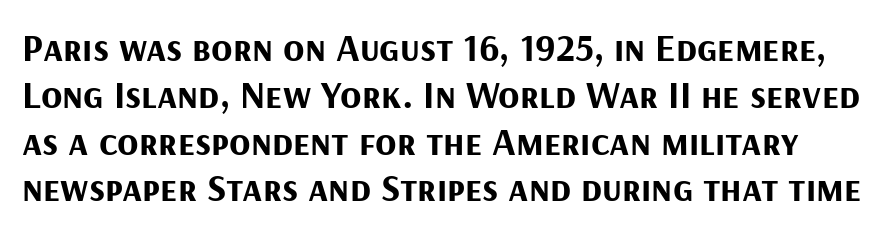
The image shows 39 px bold sans-serif type, upright; set line spacing 1.2x, normal letter spacing, not underlined; medium stroke contrast and a medium x-height.
